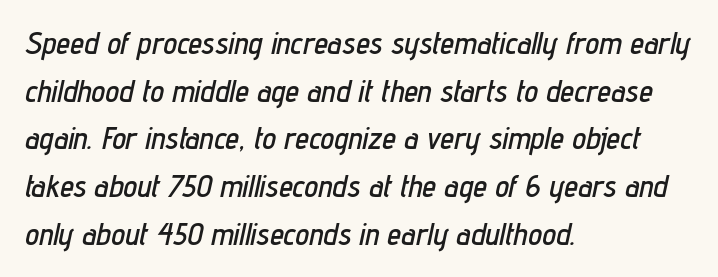
Q: Is the text italic (slanted)? A: Yes, it leans right by about 12 degrees.
Q: Is the text underlined? A: No.
Q: How is the paragraph aligned? A: Left-aligned.
Q: Is the spacing between letters normal or unusually wide? A: Normal.
Q: Is the spacing between lines tight, normal or loose? A: Normal.
Q: Width (condensed, normal, or wide)? A: Condensed.
Q: Stroke contrast? A: Low.
Q: x-height? A: Medium.
Q: Monospaced? A: No.
